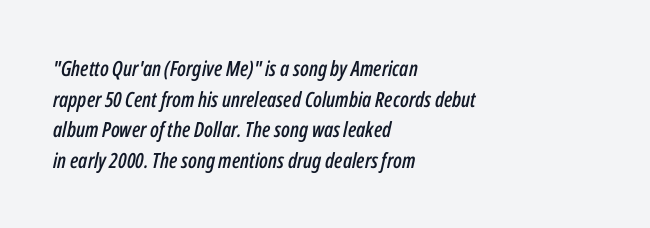
{"italic": "yes", "lean": "right", "slant_degrees": 12, "underline": "no", "align": "left", "line_spacing": "normal", "line_spacing_ratio": 1.46, "letter_spacing": "normal", "letter_spacing_em": 0.0, "glyph_px": 21}
